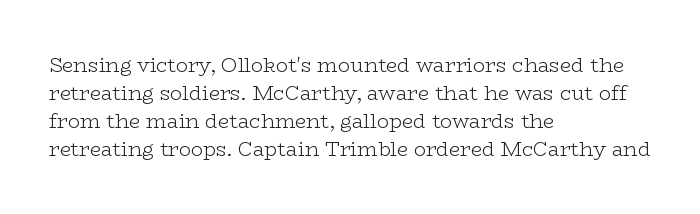
{"italic": "no", "bold": "no", "underline": "no", "align": "left", "line_spacing": "normal", "line_spacing_ratio": 1.4, "letter_spacing": "normal", "letter_spacing_em": 0.0, "glyph_px": 20}
